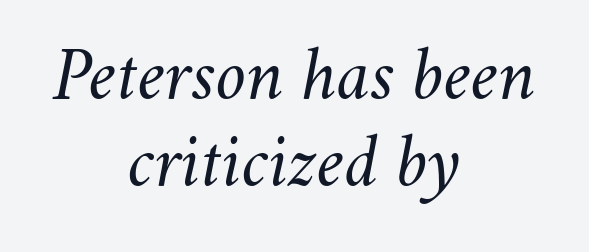
{"italic": "yes", "lean": "right", "slant_degrees": 11, "bold": "no", "weight": "light", "width": "normal", "stroke_contrast": "medium", "x_height": "small", "monospaced": "no", "underline": "no", "align": "center", "line_spacing": "tight", "line_spacing_ratio": 1.13, "letter_spacing": "normal", "letter_spacing_em": 0.0, "glyph_px": 77}
